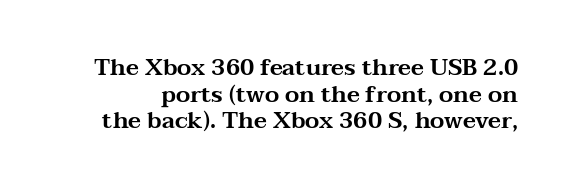
The image shows 23 px text type, upright; set line spacing 1.16x, normal letter spacing, not underlined.
